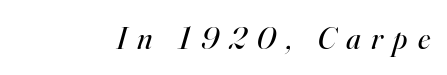
{"serif": "yes", "italic": "yes", "lean": "right", "slant_degrees": 16, "bold": "no", "weight": "regular", "width": "normal", "stroke_contrast": "high", "x_height": "small", "monospaced": "no", "underline": "no", "letter_spacing": "wide", "letter_spacing_em": 0.32, "glyph_px": 32}
